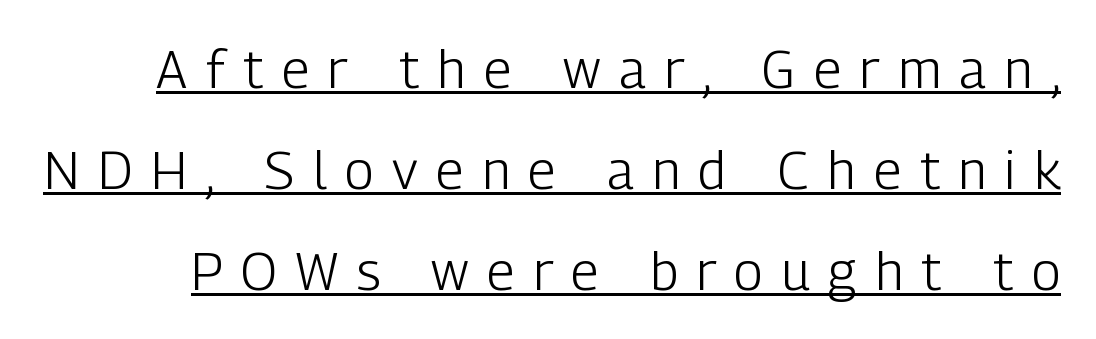
The image shows 53 px light, condensed sans-serif type, upright; set loose line spacing (1.91x), unusually wide letter spacing (+0.35 em), underlined; low stroke contrast and a medium x-height.
